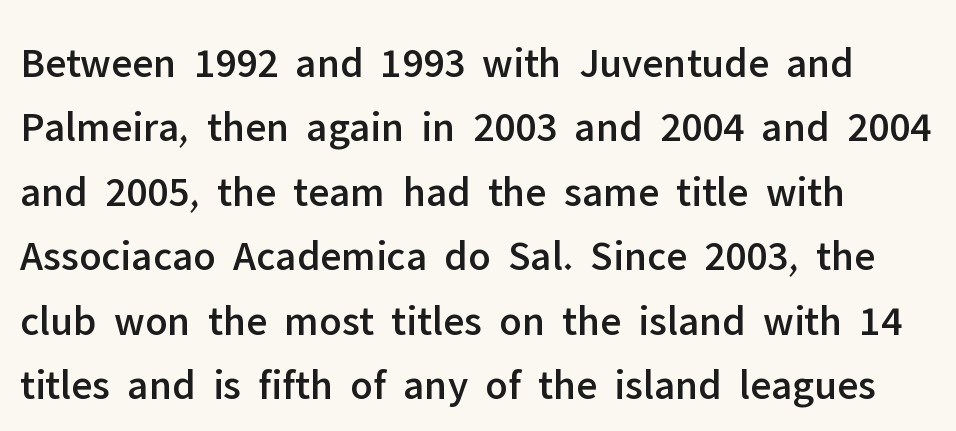
Posture: straight, roman, zero tilt. The words here are not underlined. Character widths vary here, with narrow letters taking less room than wide ones. Whoever set this chose a conventional vertical rhythm. Serif or sans? Sans — the stroke terminals are bare.
